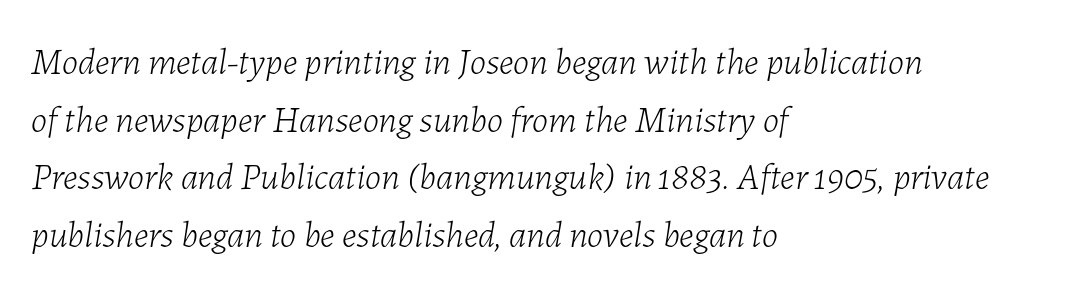
{"italic": "yes", "lean": "right", "slant_degrees": 7, "bold": "no", "weight": "light", "width": "normal", "stroke_contrast": "low", "x_height": "medium", "monospaced": "no", "underline": "no", "align": "left", "line_spacing": "normal", "line_spacing_ratio": 1.56, "letter_spacing": "normal", "letter_spacing_em": 0.0, "glyph_px": 37}
